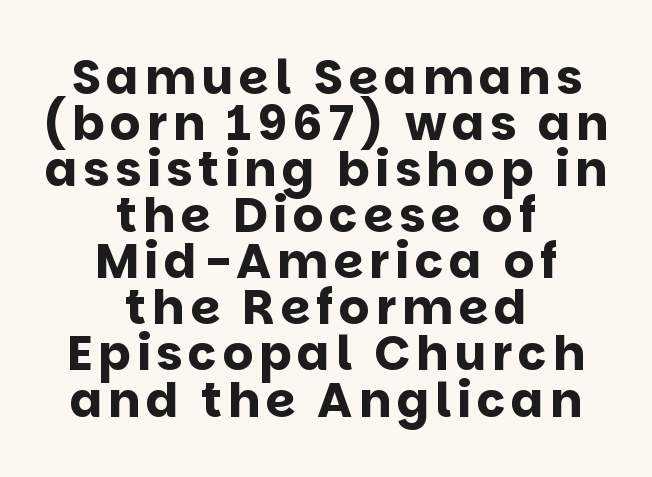
The image shows 48 px bold sans-serif type, upright; set centered, tight line spacing (0.96x), not underlined; low stroke contrast and a large x-height.
